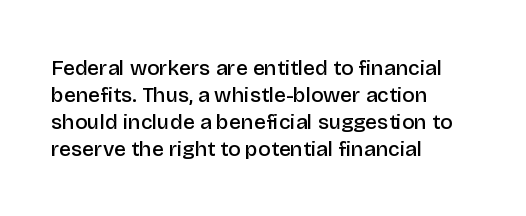
The typography opts for an upright posture over an oblique one. The typesetting leans somewhat heavy: a semibold. Look at the tracking — it's just the regular setting, nothing added. Bare-footed words on every line. Summary of vertical rhythm: regular, with standard interline spacing. The paragraph shown leans on its left margin.
